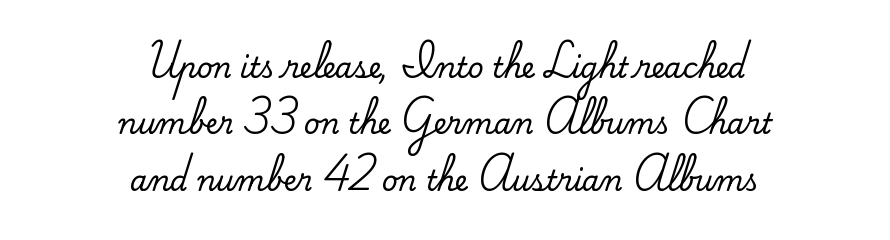
The image shows 28 px serif type; set centered, loose line spacing (2.01x), normal letter spacing, not underlined; medium stroke contrast and a small x-height.
